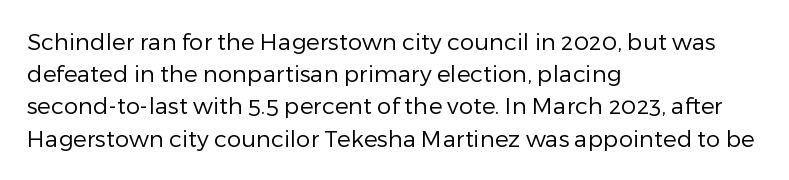
Regarding leading, the lines here are spaced in the standard way. The setting favours the left margin, as ordinary paragraphs usually do. The typeface has the unassuming heft of standard copy or less. The tracking reads as untouched default to a designer's eye. Type without underlining. Vertical strokes here are truly vertical.
